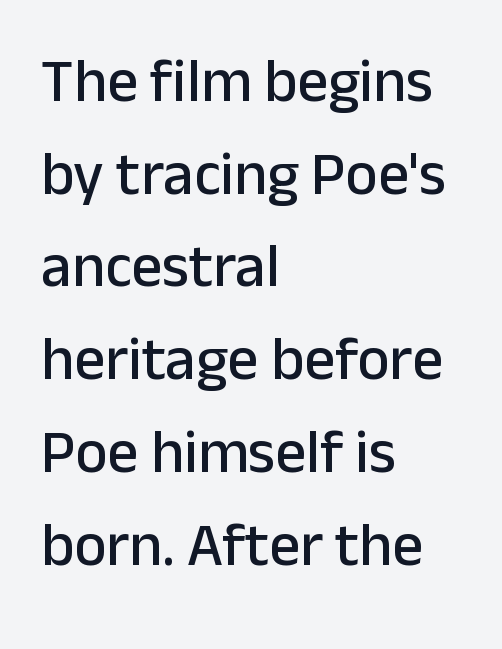
The image shows 61 px sans-serif type, upright; set left-aligned, normal line spacing (1.52x), normal letter spacing, not underlined; low stroke contrast and a medium x-height.
